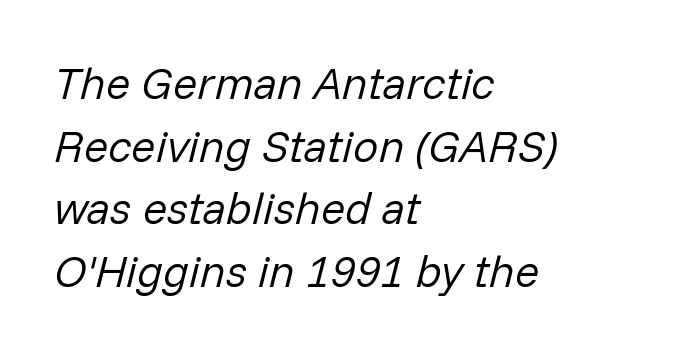
Each word holds together tightly as a unit, with standard inter-letter gaps. These lines are rendered in a variable-pitch font. The strip under each line holds only bare page. The typesetter chose a ragged-right arrangement here. The font sits on the lighter half of the weight spectrum, regular included. The rendering applies a slant to the glyphs.
